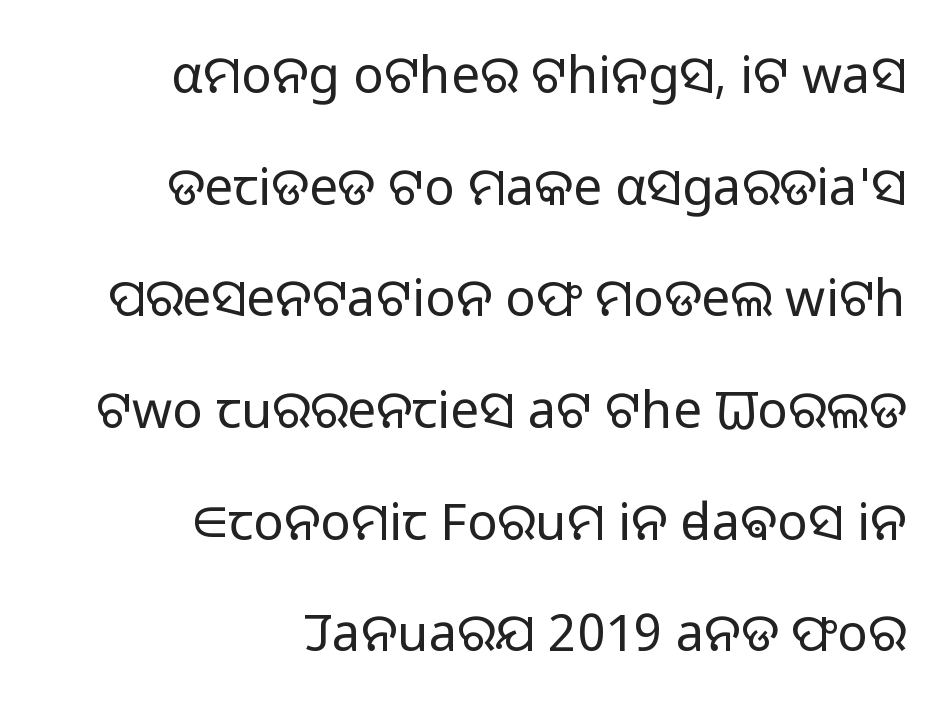
Q: Is the text bold? A: No.
Q: Is the text italic (slanted)? A: No, it is upright.
Q: Is the typeface a serif or a sans-serif typeface? A: Sans-serif.
Q: Is the text underlined? A: No.
Q: How is the paragraph aligned? A: Right-aligned.
Q: Is the spacing between letters normal or unusually wide? A: Normal.
Q: Is the spacing between lines tight, normal or loose? A: Loose.
Q: Width (condensed, normal, or wide)? A: Normal.
Q: Stroke contrast? A: Low.
Q: x-height? A: Medium.
Q: Monospaced? A: No.
